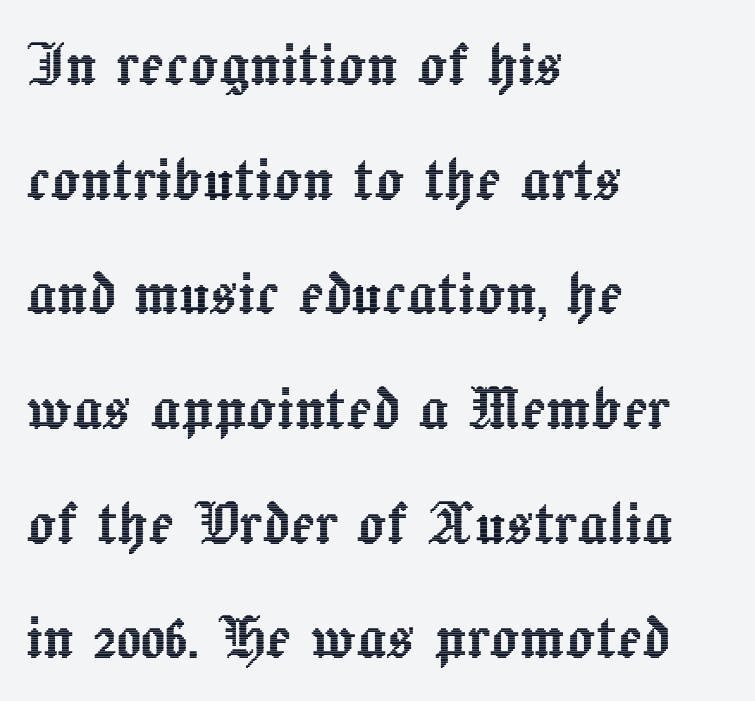
{"italic": "no", "width": "normal", "x_height": "medium", "monospaced": "no", "underline": "no", "align": "left", "line_spacing": "normal", "line_spacing_ratio": 1.55, "letter_spacing": "normal", "letter_spacing_em": 0.0, "glyph_px": 74}
